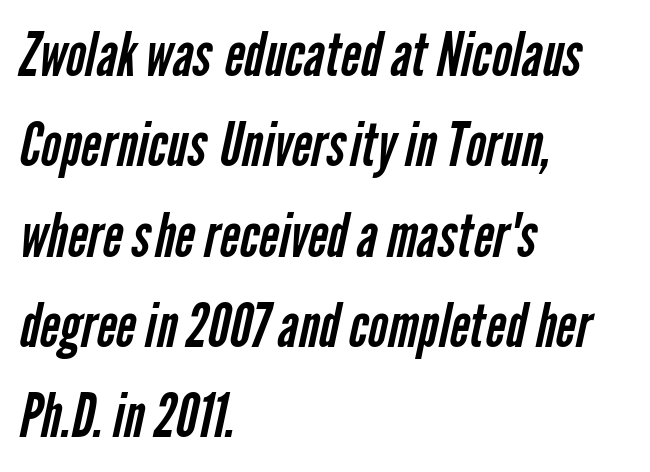
Q: Is the text bold? A: No.
Q: Is the typeface a serif or a sans-serif typeface? A: Sans-serif.
Q: Is the text underlined? A: No.
Q: How is the paragraph aligned? A: Left-aligned.
Q: Is the spacing between letters normal or unusually wide? A: Normal.
Q: Is the spacing between lines tight, normal or loose? A: Normal.
Q: Width (condensed, normal, or wide)? A: Condensed.
Q: Stroke contrast? A: Low.
Q: x-height? A: Medium.
Q: Monospaced? A: No.
